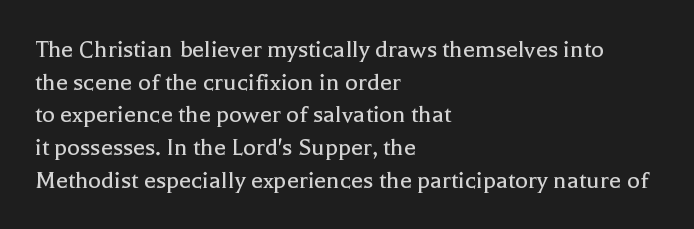
What stands out about the letter spacing? Nothing — it is the standard amount. This is not heavy type; no bold has been used. Just letters on the line, the space beneath them empty. Notice how the stems are strictly vertical — no italics here. This rendering uses left alignment, leaving the right contour irregular.
